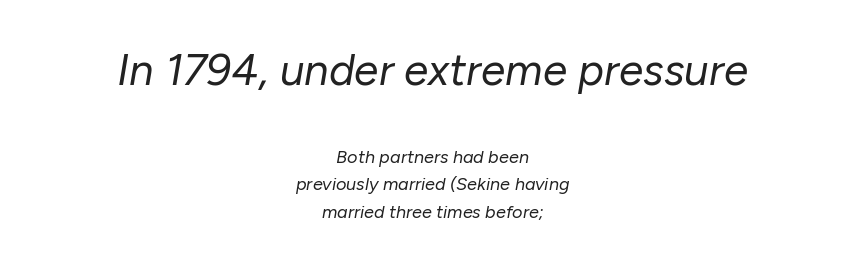
The image shows 44 px regular-weight type, italic (leaning right); set centered, normal line spacing (1.52x), normal letter spacing, not underlined; the first (top) block is 2.44x larger; low stroke contrast and a medium x-height.
